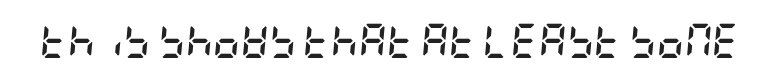
Q: Is the text bold? A: Yes.
Q: Is the text italic (slanted)? A: Yes, it leans right by about 5 degrees.
Q: Is the text underlined? A: No.
Q: Is the spacing between letters normal or unusually wide? A: Normal.
Q: Width (condensed, normal, or wide)? A: Condensed.
Q: Stroke contrast? A: Low.
Q: x-height? A: Large.
